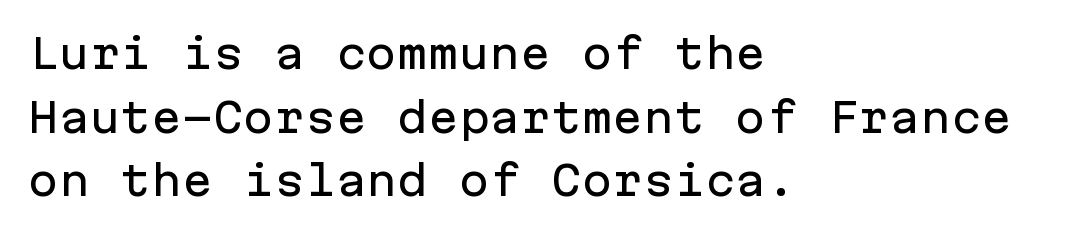
Q: Is the text italic (slanted)? A: No, it is upright.
Q: Is the typeface a serif or a sans-serif typeface? A: Sans-serif.
Q: Is the text underlined? A: No.
Q: How is the paragraph aligned? A: Left-aligned.
Q: Is the spacing between letters normal or unusually wide? A: Normal.
Q: Is the spacing between lines tight, normal or loose? A: Normal.
Q: Width (condensed, normal, or wide)? A: Normal.
Q: Stroke contrast? A: Low.
Q: x-height? A: Medium.
Q: Monospaced? A: Yes.
